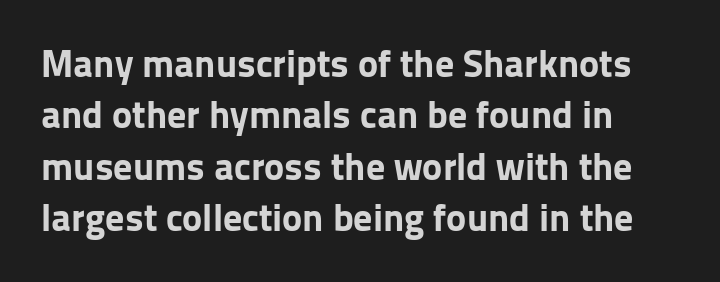
The passage shown is not underscored anywhere. A roman cut, with each character standing at attention. A student would call this left alignment; a typographer would say flush left, rag right. Inter-character spacing is left at the font's built-in metrics.
